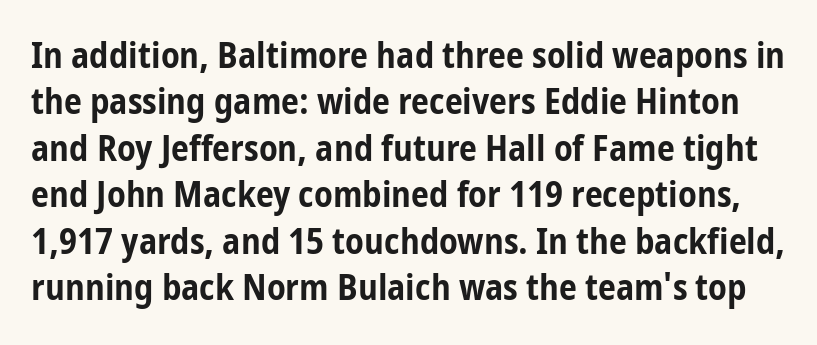
Q: Is the text bold? A: Yes.
Q: Is the text italic (slanted)? A: No, it is upright.
Q: Is the typeface a serif or a sans-serif typeface? A: Sans-serif.
Q: Is the text underlined? A: No.
Q: Is the spacing between letters normal or unusually wide? A: Normal.
Q: Is the spacing between lines tight, normal or loose? A: Normal.
Q: Width (condensed, normal, or wide)? A: Condensed.
Q: Stroke contrast? A: Low.
Q: x-height? A: Medium.
Q: Monospaced? A: No.
